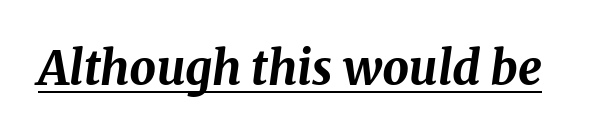
The image shows 47 px bold type, italic (leaning right); set normal letter spacing, underlined; medium stroke contrast and a medium x-height.
